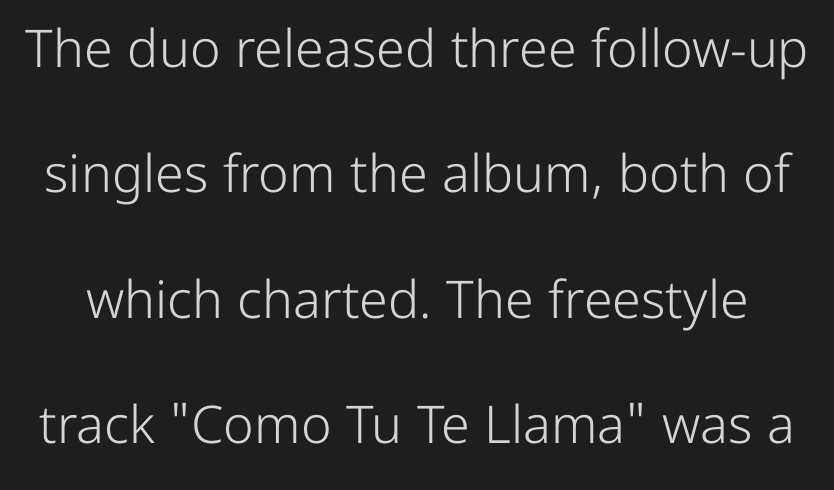
{"serif": "no", "italic": "no", "bold": "no", "weight": "light", "width": "normal", "stroke_contrast": "low", "x_height": "medium", "monospaced": "no", "underline": "no", "line_spacing": "loose", "line_spacing_ratio": 2.41, "letter_spacing": "normal", "letter_spacing_em": 0.0, "glyph_px": 52}
